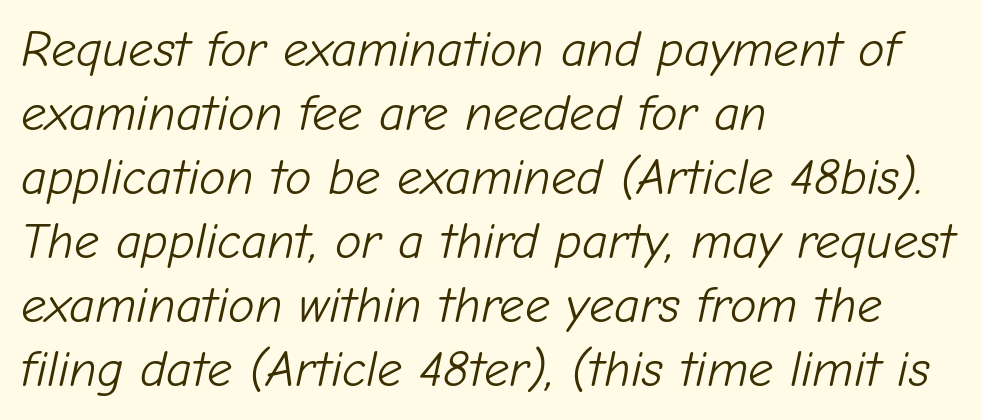
Q: Is the text bold? A: No.
Q: Is the text italic (slanted)? A: Yes, it leans right by about 12 degrees.
Q: Is the text underlined? A: No.
Q: How is the paragraph aligned? A: Left-aligned.
Q: Is the spacing between letters normal or unusually wide? A: Normal.
Q: Is the spacing between lines tight, normal or loose? A: Normal.
Q: Width (condensed, normal, or wide)? A: Normal.
Q: Stroke contrast? A: Low.
Q: x-height? A: Medium.
Q: Monospaced? A: No.
